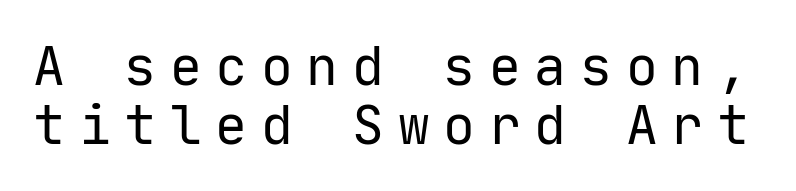
The image shows 53 px regular-weight sans-serif type, upright, monospaced; set tight line spacing (1.12x), unusually wide letter spacing (+0.26 em), not underlined; low stroke contrast and a medium x-height.
